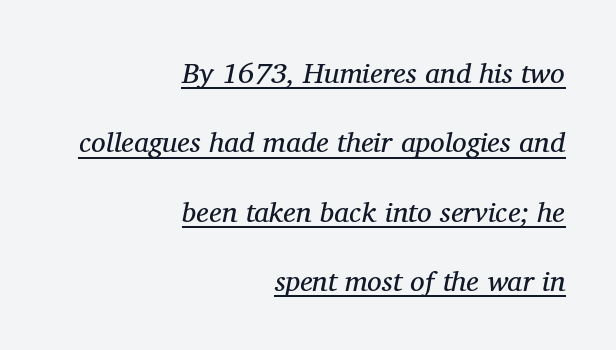
Q: Is the text bold? A: No.
Q: Is the text italic (slanted)? A: Yes, it leans right by about 11 degrees.
Q: Is the typeface a serif or a sans-serif typeface? A: Serif.
Q: Is the text underlined? A: Yes.
Q: How is the paragraph aligned? A: Right-aligned.
Q: Is the spacing between letters normal or unusually wide? A: Normal.
Q: Is the spacing between lines tight, normal or loose? A: Loose.
Q: Width (condensed, normal, or wide)? A: Normal.
Q: Stroke contrast? A: Medium.
Q: x-height? A: Medium.
Q: Monospaced? A: No.
